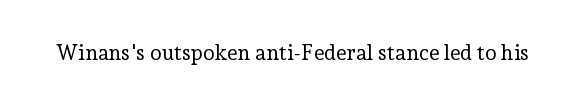
The image shows 21 px text type, upright; set normal letter spacing, not underlined.
